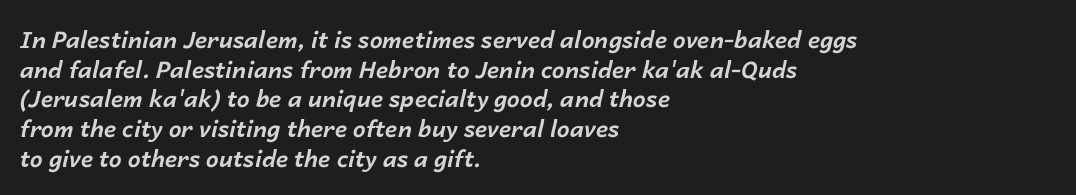
{"italic": "yes", "lean": "right", "slant_degrees": 14, "bold": "yes", "underline": "no", "align": "left", "line_spacing": "normal", "line_spacing_ratio": 1.29, "letter_spacing": "normal", "letter_spacing_em": 0.0, "glyph_px": 23}
